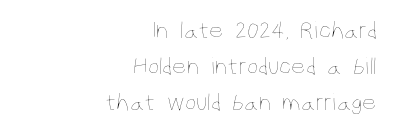
Q: Is the text bold? A: No.
Q: Is the text italic (slanted)? A: No, it is upright.
Q: Is the text underlined? A: No.
Q: How is the paragraph aligned? A: Right-aligned.
Q: Is the spacing between letters normal or unusually wide? A: Normal.
Q: Is the spacing between lines tight, normal or loose? A: Normal.
